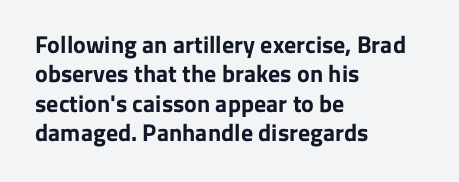
The image shows 24 px bold type, upright; set left-aligned, line spacing 1.22x, normal letter spacing, not underlined.
